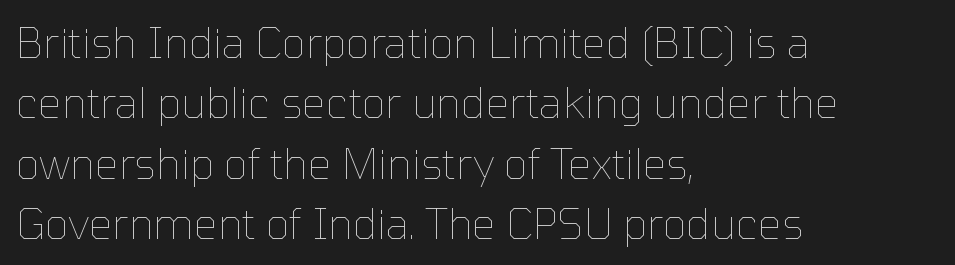
Looks like regular typesetting: each glyph gets only the width it needs. Evenly set lines give the paragraph a standard silhouette. Does extra space separate the letters? No, they use regular spacing. Ascenders rise straight up at ninety degrees. Compared with a centered layout, this one pins lines to the left instead.
